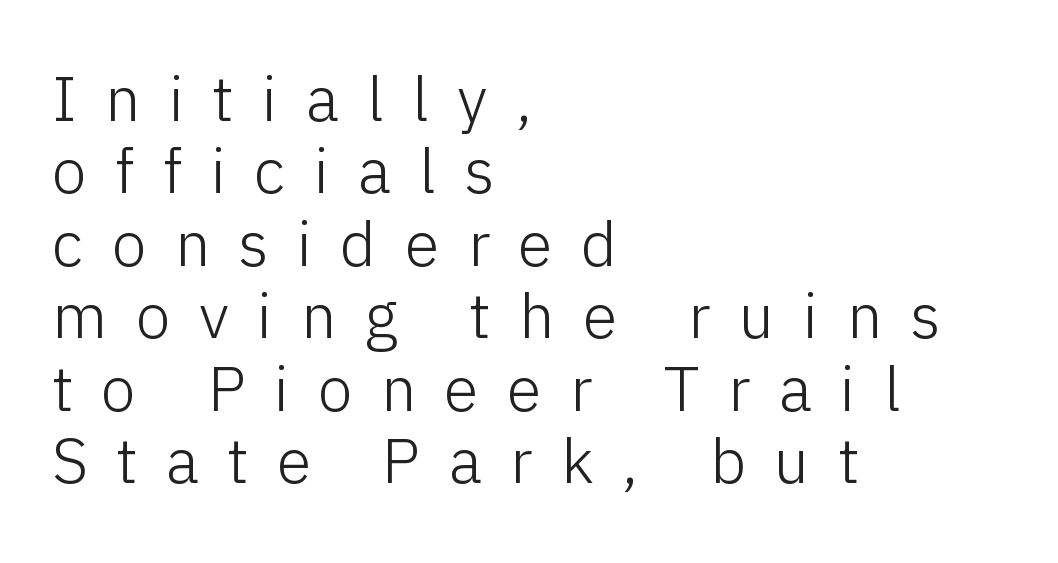
Q: Is the text bold? A: No.
Q: Is the text italic (slanted)? A: No, it is upright.
Q: Is the typeface a serif or a sans-serif typeface? A: Sans-serif.
Q: Is the text underlined? A: No.
Q: How is the paragraph aligned? A: Left-aligned.
Q: Is the spacing between letters normal or unusually wide? A: Unusually wide.
Q: Is the spacing between lines tight, normal or loose? A: Tight.
Q: Width (condensed, normal, or wide)? A: Normal.
Q: Stroke contrast? A: Low.
Q: x-height? A: Medium.
Q: Monospaced? A: No.
